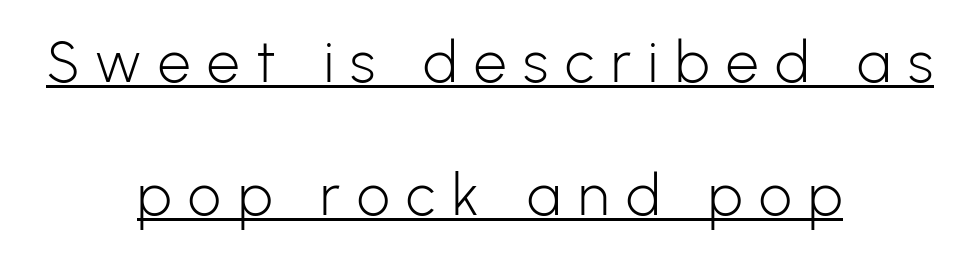
The image shows 58 px light sans-serif type, upright; set centered, loose line spacing (2.3x), unusually wide letter spacing (+0.29 em), underlined; low stroke contrast and a medium x-height.
